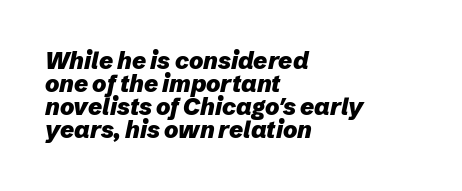
The image shows 24 px bold type, italic (leaning right); set left-aligned, tight line spacing (0.96x), normal letter spacing, not underlined.
